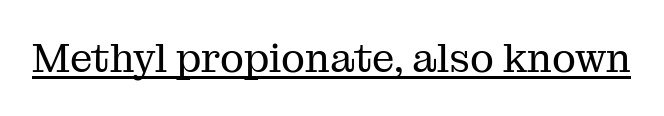
The image shows 40 px regular-weight serif type, upright; set normal letter spacing, underlined; medium stroke contrast and a medium x-height.
